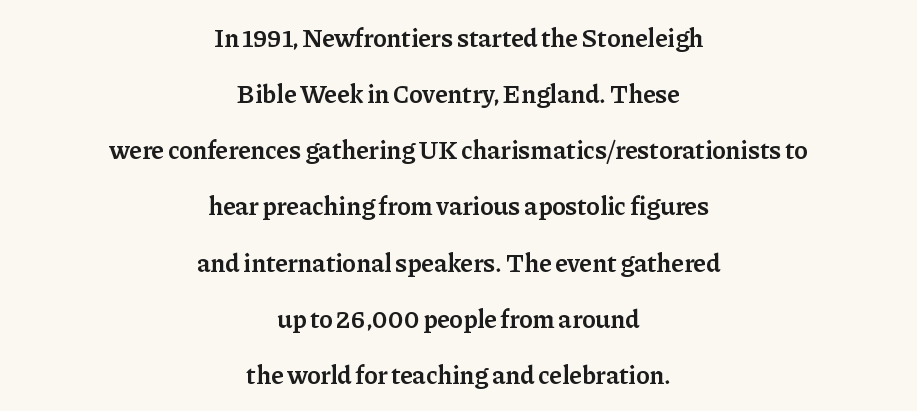
{"italic": "no", "bold": "semi", "underline": "no", "align": "center", "line_spacing": "loose", "line_spacing_ratio": 2.16, "letter_spacing": "normal", "letter_spacing_em": 0.0, "glyph_px": 26}
